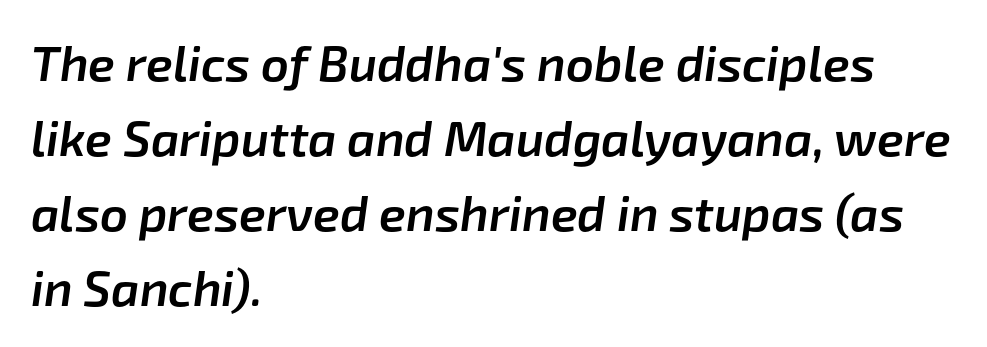
Q: Is the text bold? A: Semi-bold.
Q: Is the text italic (slanted)? A: Yes, it leans right by about 8 degrees.
Q: Is the text underlined? A: No.
Q: How is the paragraph aligned? A: Left-aligned.
Q: Is the spacing between letters normal or unusually wide? A: Normal.
Q: Is the spacing between lines tight, normal or loose? A: Normal.
Q: Width (condensed, normal, or wide)? A: Normal.
Q: Stroke contrast? A: Low.
Q: x-height? A: Medium.
Q: Monospaced? A: No.
